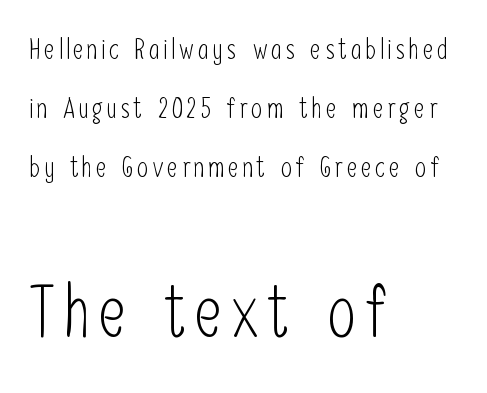
Q: Is the text bold? A: No.
Q: Is the text italic (slanted)? A: No, it is upright.
Q: Is the typeface a serif or a sans-serif typeface? A: Sans-serif.
Q: Is the text underlined? A: No.
Q: How is the paragraph aligned? A: Left-aligned.
Q: Is the spacing between lines tight, normal or loose? A: Loose.
Q: Which block of text is set in a larger size, the first (top) or the second (bottom)? A: The second (bottom) one.
Q: Width (condensed, normal, or wide)? A: Condensed.
Q: Stroke contrast? A: Low.
Q: x-height? A: Medium.
Q: Monospaced? A: No.
